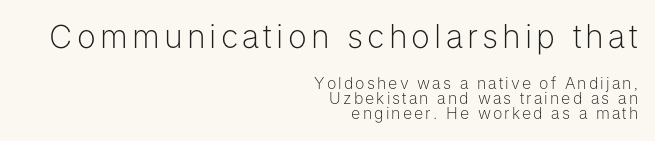
The image shows 32 px light sans-serif type, upright; set right-aligned, tight line spacing (0.95x), not underlined; the first (top) block is 2.0x larger; low stroke contrast and a medium x-height.
